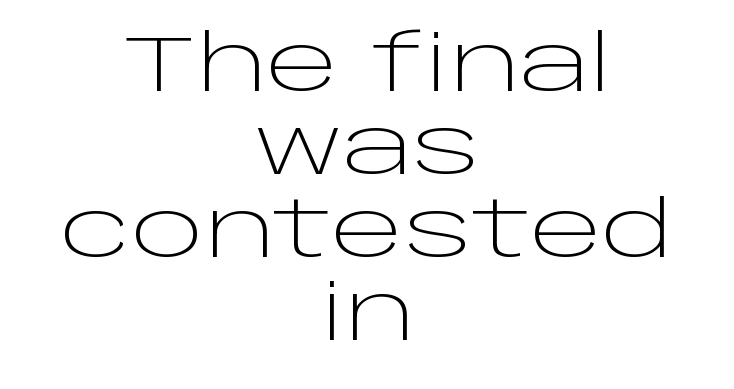
{"serif": "no", "italic": "no", "bold": "no", "weight": "light", "width": "wide", "stroke_contrast": "low", "x_height": "large", "monospaced": "no", "underline": "no", "align": "center", "line_spacing": "tight", "line_spacing_ratio": 1.08, "letter_spacing": "normal", "letter_spacing_em": 0.0, "glyph_px": 77}
